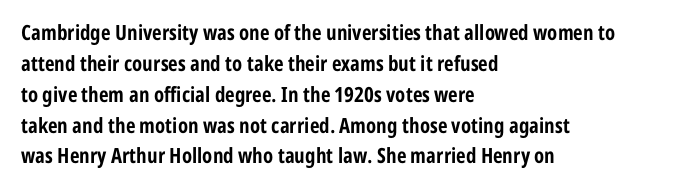
{"italic": "no", "bold": "yes", "underline": "no", "align": "left", "line_spacing": "normal", "line_spacing_ratio": 1.47, "letter_spacing": "normal", "letter_spacing_em": 0.0, "glyph_px": 21}
